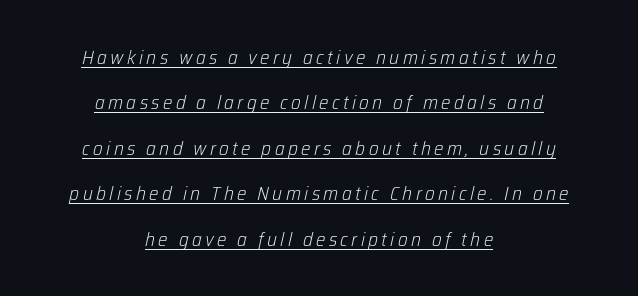
When letters slant like this, we call the style italic. A centered setting, common on invitations and titles, is used for this passage. Does the leading feel generous? Absolutely, it's lavish. Looks like someone drew a line under every word here.
